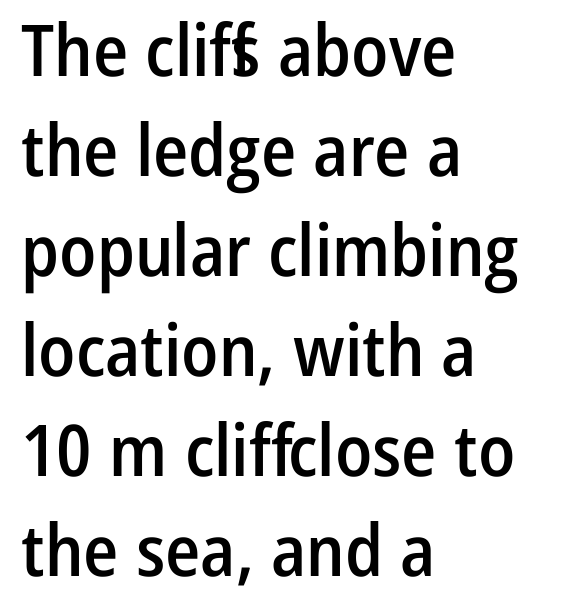
Q: Is the text bold? A: Semi-bold.
Q: Is the text italic (slanted)? A: No, it is upright.
Q: Is the typeface a serif or a sans-serif typeface? A: Sans-serif.
Q: Is the text underlined? A: No.
Q: How is the paragraph aligned? A: Left-aligned.
Q: Is the spacing between letters normal or unusually wide? A: Normal.
Q: Is the spacing between lines tight, normal or loose? A: Normal.
Q: Width (condensed, normal, or wide)? A: Condensed.
Q: Stroke contrast? A: Low.
Q: x-height? A: Medium.
Q: Monospaced? A: No.
